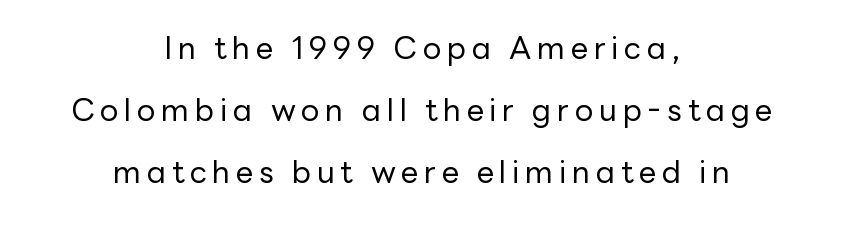
The image shows 31 px regular-weight sans-serif type, upright; set centered, loose line spacing (2.0x), not underlined; low stroke contrast and a medium x-height.
